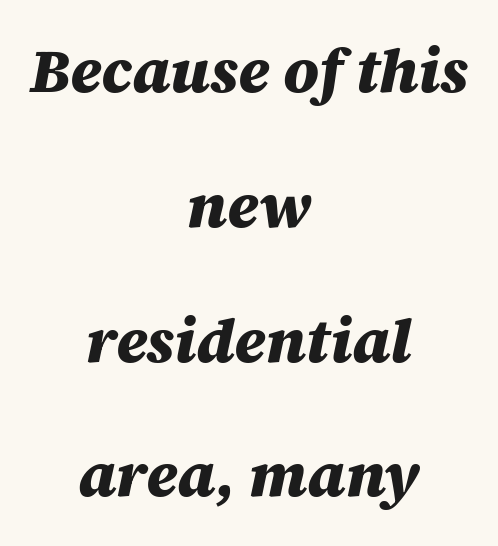
Typesetter's note: full bold, strokes at maximum text heaviness. Whoever set this chose breathing room over compactness in the vertical rhythm. This sample has the flowing, uneven cadence of proportional lettering. The zone under the glyphs is completely vacant. Characters are canted at an angle relative to the baseline's perpendicular. The letterforms sit shoulder to shoulder at normal distance.
